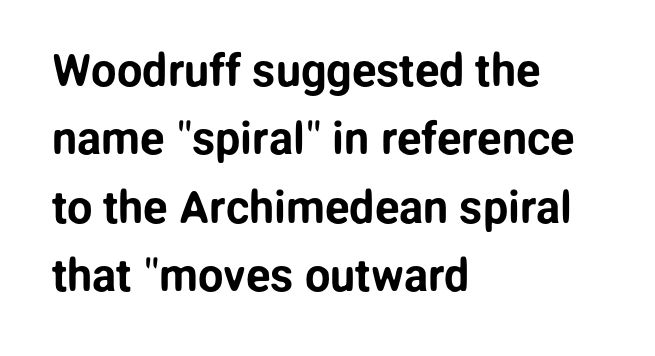
{"serif": "no", "italic": "no", "width": "normal", "stroke_contrast": "low", "x_height": "medium", "monospaced": "no", "underline": "no", "align": "left", "line_spacing": "normal", "line_spacing_ratio": 1.52, "letter_spacing": "normal", "letter_spacing_em": 0.0, "glyph_px": 45}
